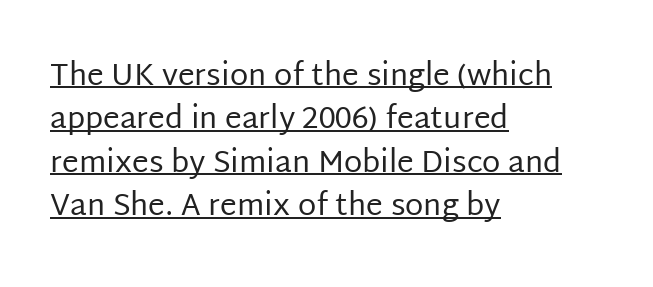
The rendering uses the underline text-decoration. A typesetter would label this face a sans. Vertically, the passage feels balanced, rows spaced as you'd expect. A classic flush-left, rag-right setting is used for this passage. These glyphs show unthickened strokes, regular width or finer. The font's upright variant was chosen for this text.
